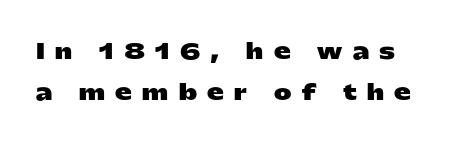
Glyph-to-glyph distance is far greater than everyday printed text. Compared with an ordinary text face, these strokes are far heavier — a full bold. Does the leading feel generous? Absolutely, it's lavish. Underline: absent. Does the lettering tilt? It doesn't — this is upright.
